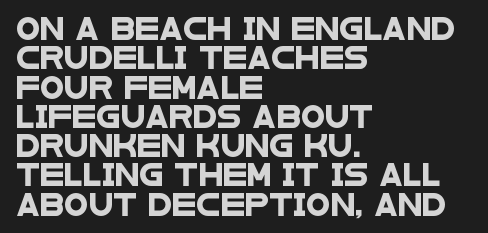
The type is set solid horizontally, with unmodified tracking. The lines in this sample share a left origin and differ only in where they stop. Baseline-to-baseline distance is the conventional proportion of letter height. Type without underlining.
